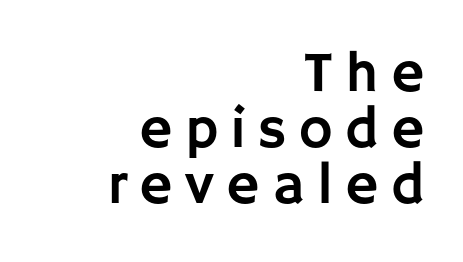
The lettering holds an erect, upright posture throughout. Students, note that the glyphs here are deliberately spaced far apart. Short and long lines alike share a common ending point at right. A typesetter would call this proportional, since set widths differ per character. This is sans-serif lettering, the kind often seen on screens and signage. A bare baseline throughout the passage.
